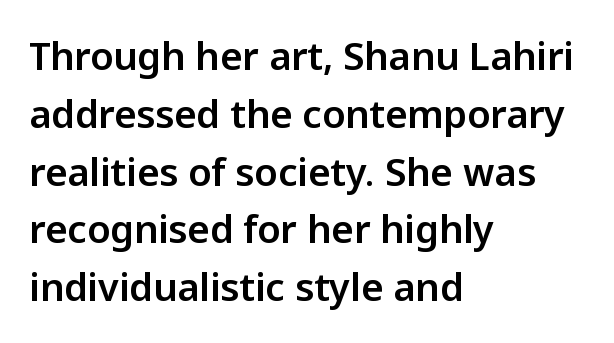
Baseline-to-baseline distance is the conventional proportion of letter height. The typography opts for an upright posture over an oblique one. Lines of text with bare space underneath. A student would call this left alignment; a typographer would say flush left, rag right. Think of a printed novel: that variable character pitch is what you see here. Typographically, this falls in the sans-serif category.
